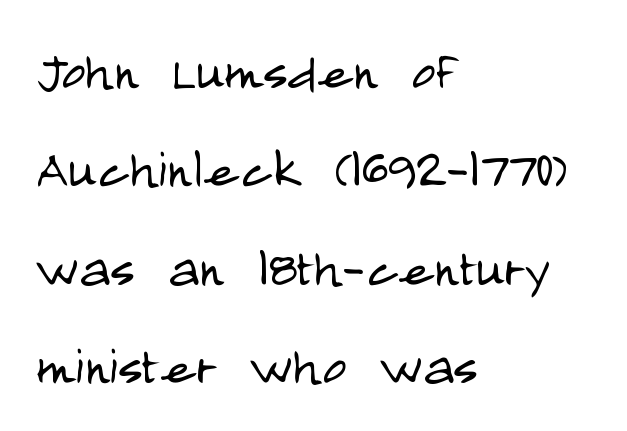
The image shows 66 px light, condensed sans-serif type, upright; set left-aligned, normal line spacing (1.49x), normal letter spacing, not underlined; low stroke contrast and a large x-height.
